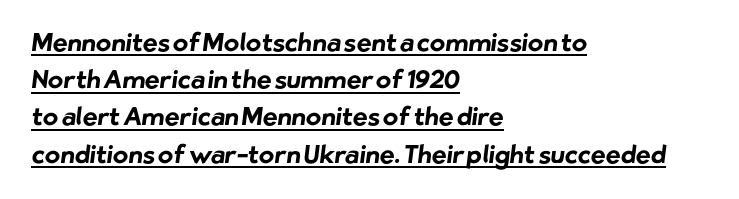
{"bold": "yes", "underline": "yes", "align": "left", "line_spacing": "normal", "line_spacing_ratio": 1.49, "letter_spacing": "normal", "letter_spacing_em": 0.0, "glyph_px": 25}
